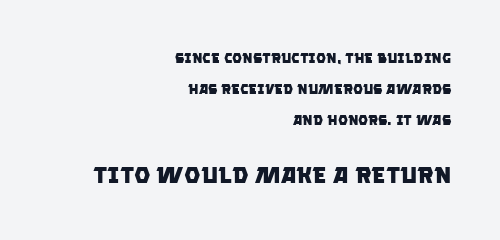
The image shows 23 px bold type; set right-aligned, loose line spacing (2.2x), normal letter spacing, not underlined; the second (bottom) block is 1.64x larger.
